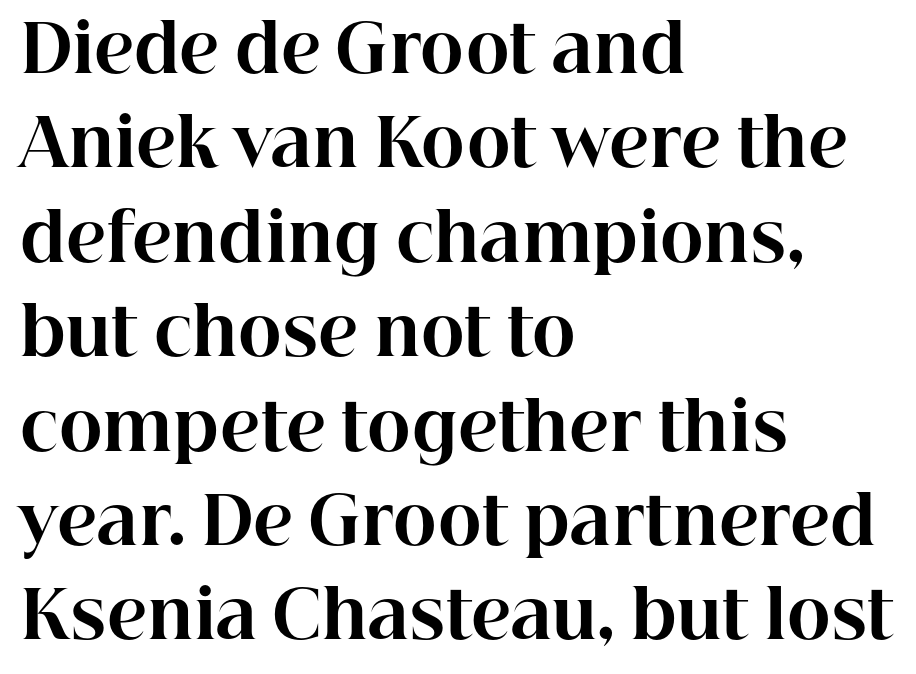
The image shows 66 px bold serif type, upright; set left-aligned, normal line spacing (1.43x), normal letter spacing, not underlined; high stroke contrast and a medium x-height.
